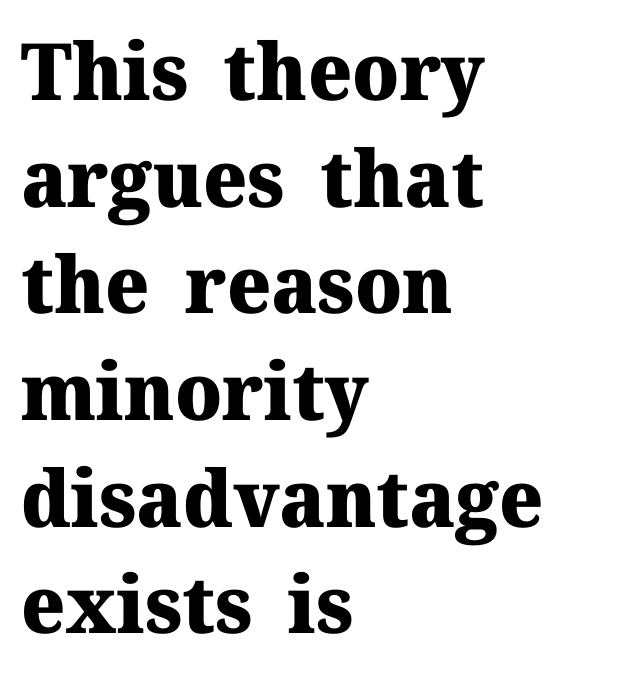
This block has exactly the height ordinary leading produces. Yep, those are serifs on the letters. Ordinary non-slanted type is in use. Each letter keeps its own natural width here, so spacing adapts to shape. Type without underlining.
